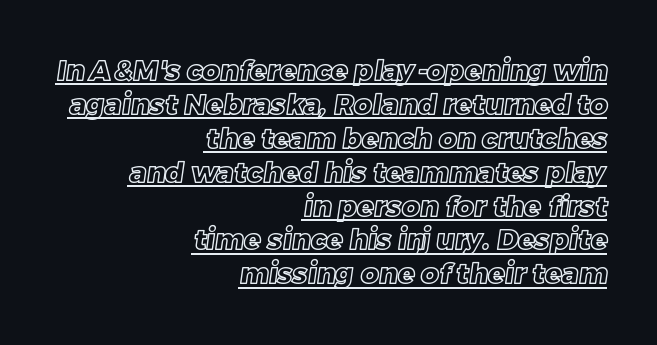
Q: Is the text underlined? A: Yes.
Q: How is the paragraph aligned? A: Right-aligned.
Q: Is the spacing between letters normal or unusually wide? A: Normal.
Q: Width (condensed, normal, or wide)? A: Normal.
Q: x-height? A: Large.
Q: Monospaced? A: No.
